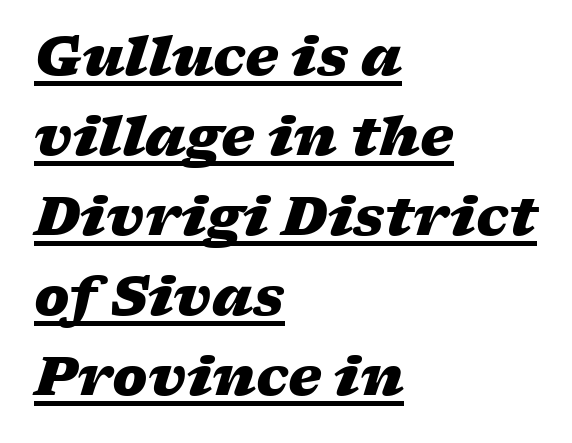
Horizontal bands of white between lines are of average thickness. Does a line run under the words? Yes, clearly. What weight is shown? A full bold with thick strokes. There's an unmistakable incline to the writing here. Horizontally, the lines are justified to the leading edge only. The face used here is proportionally spaced, like ordinary book or web type.
